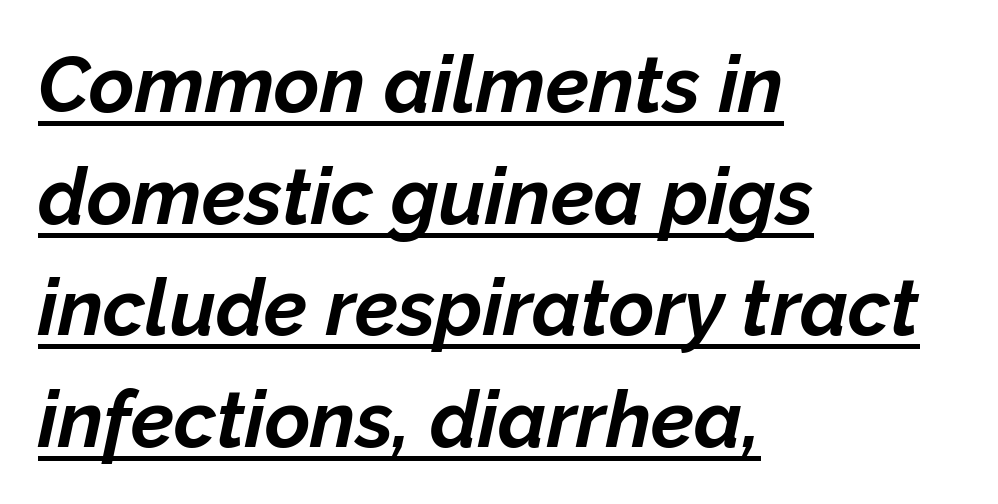
The image shows 78 px bold type, italic (leaning right); set left-aligned, normal line spacing (1.43x), normal letter spacing, underlined; low stroke contrast and a medium x-height.
